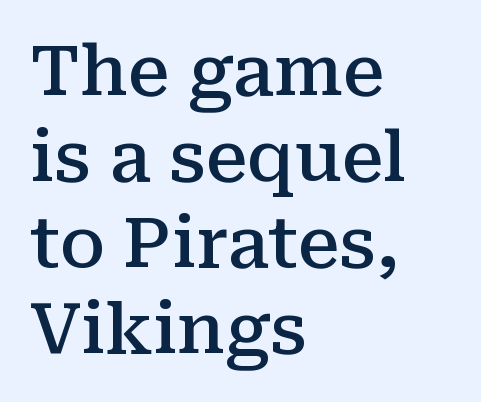
You can tell it's not italic because the verticals are truly vertical. Classification — serif. Caption: semibold face, moderately heavy strokes. Short and long lines alike share a common starting point at left. Rule under the text: the space is simply empty. Glyph-to-glyph distance matches everyday printed text.
